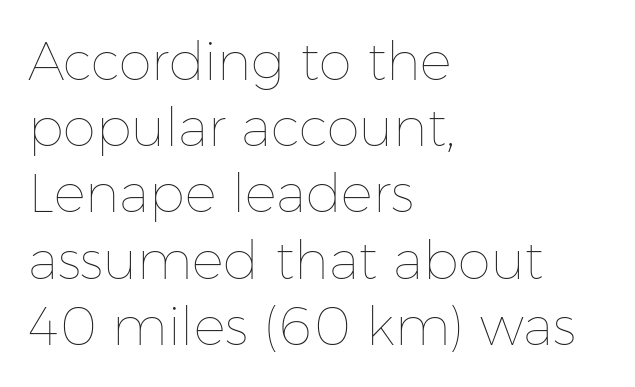
{"italic": "no", "bold": "no", "weight": "thin", "width": "normal", "stroke_contrast": "low", "x_height": "medium", "monospaced": "no", "underline": "no", "align": "left", "line_spacing": "normal", "line_spacing_ratio": 1.25, "letter_spacing": "normal", "letter_spacing_em": 0.0, "glyph_px": 53}
